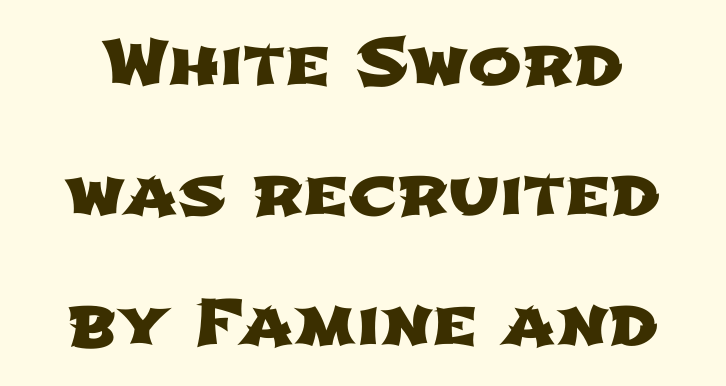
Q: Is the typeface a serif or a sans-serif typeface? A: Sans-serif.
Q: Is the text underlined? A: No.
Q: Is the spacing between letters normal or unusually wide? A: Normal.
Q: Is the spacing between lines tight, normal or loose? A: Loose.
Q: Width (condensed, normal, or wide)? A: Wide.
Q: Stroke contrast? A: Low.
Q: x-height? A: Medium.
Q: Monospaced? A: No.
